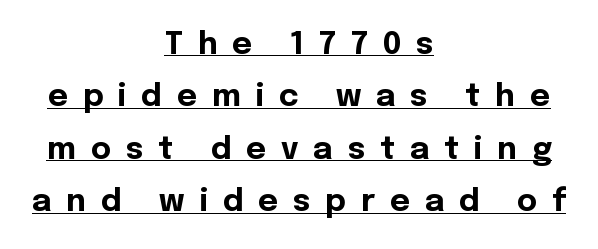
Q: Is the text bold? A: Yes.
Q: Is the text italic (slanted)? A: No, it is upright.
Q: Is the typeface a serif or a sans-serif typeface? A: Sans-serif.
Q: Is the text underlined? A: Yes.
Q: How is the paragraph aligned? A: Centered.
Q: Is the spacing between letters normal or unusually wide? A: Unusually wide.
Q: Is the spacing between lines tight, normal or loose? A: Normal.
Q: Width (condensed, normal, or wide)? A: Normal.
Q: x-height? A: Medium.
Q: Monospaced? A: No.
